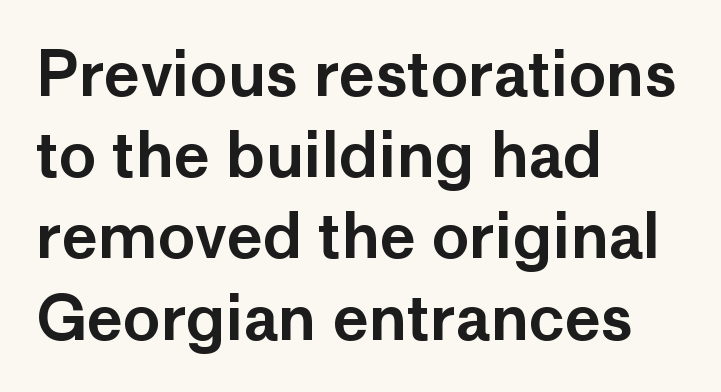
The image shows 62 px sans-serif type, upright; set left-aligned, normal line spacing (1.31x), normal letter spacing, not underlined; low stroke contrast and a medium x-height.
